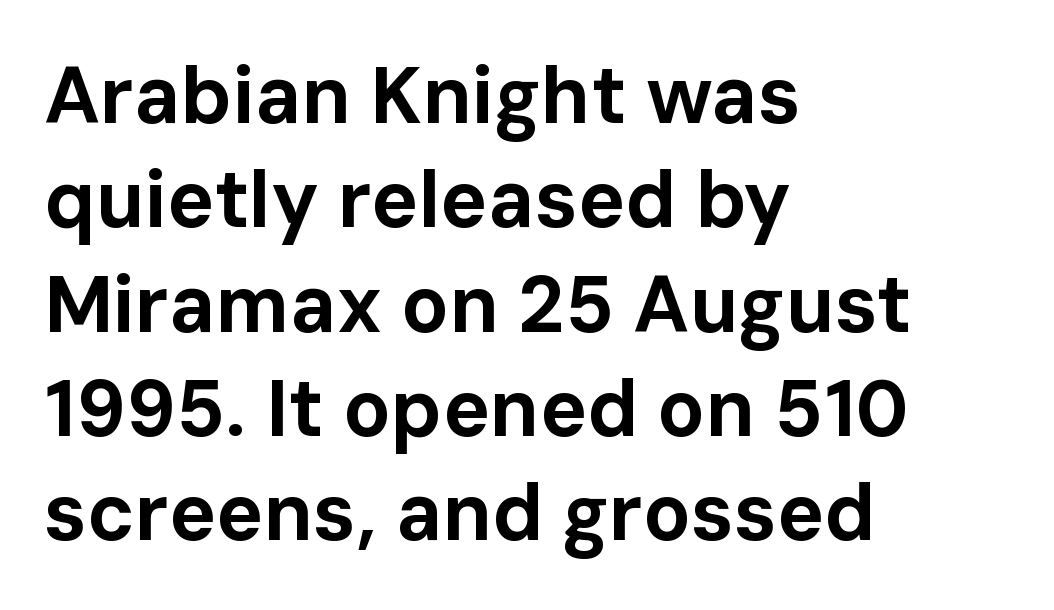
Q: Is the text bold? A: Yes.
Q: Is the text italic (slanted)? A: No, it is upright.
Q: Is the typeface a serif or a sans-serif typeface? A: Sans-serif.
Q: Is the text underlined? A: No.
Q: How is the paragraph aligned? A: Left-aligned.
Q: Is the spacing between letters normal or unusually wide? A: Normal.
Q: Is the spacing between lines tight, normal or loose? A: Normal.
Q: Width (condensed, normal, or wide)? A: Normal.
Q: Stroke contrast? A: Low.
Q: x-height? A: Medium.
Q: Monospaced? A: No.
